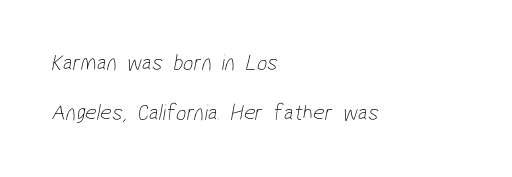
Is the letter spacing exaggerated? No — it looks like the ordinary default. The typesetting does not lean heavy: it is not bold. Words float on clear page, feet unadorned. Caption: multi-line text, flush left, ragged right. Rows of type keep a wide berth in the vertical direction.
